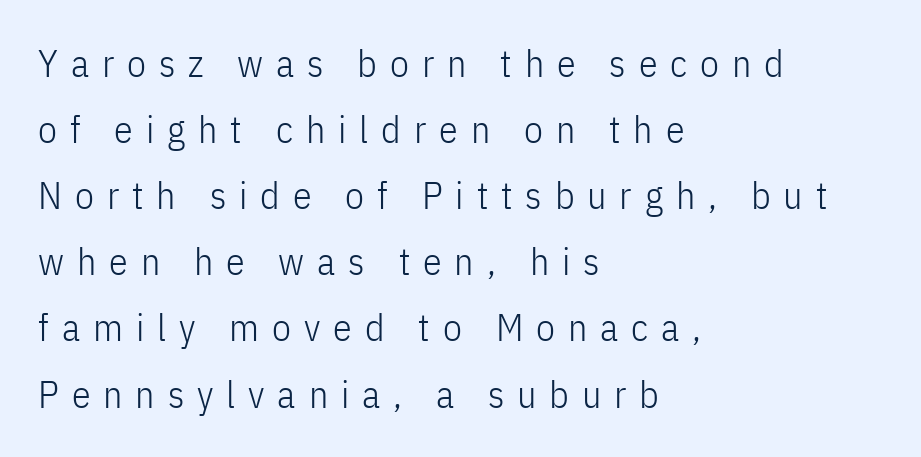
Q: Is the text bold? A: No.
Q: Is the text italic (slanted)? A: No, it is upright.
Q: Is the typeface a serif or a sans-serif typeface? A: Sans-serif.
Q: Is the text underlined? A: No.
Q: How is the paragraph aligned? A: Left-aligned.
Q: Is the spacing between letters normal or unusually wide? A: Unusually wide.
Q: Width (condensed, normal, or wide)? A: Condensed.
Q: Stroke contrast? A: Low.
Q: x-height? A: Medium.
Q: Monospaced? A: No.
